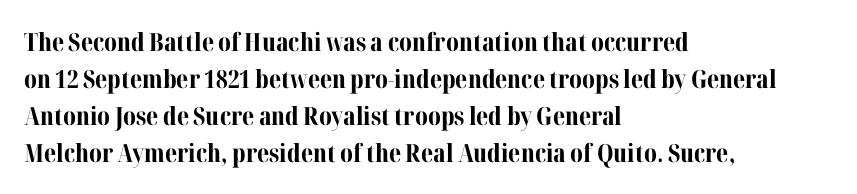
The image shows 25 px bold type, upright; set left-aligned, normal line spacing (1.48x), normal letter spacing, not underlined.
